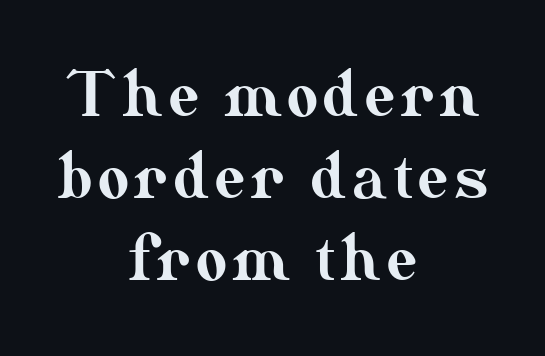
The image shows 60 px text type, upright; set centered, normal line spacing (1.37x), not underlined; medium stroke contrast and a small x-height.
